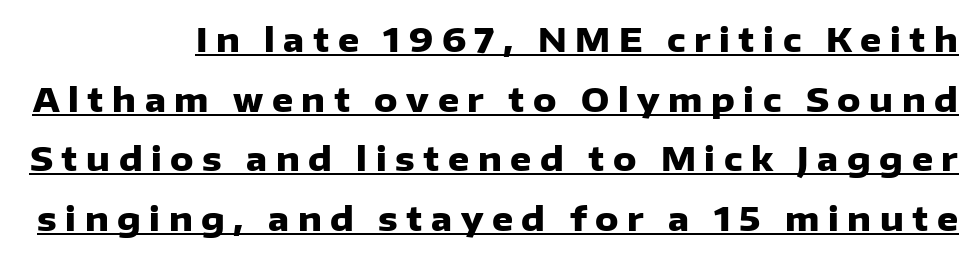
There is plenty of visible air inserted between adjacent glyphs. Is there an underline? Yes — a line sits under the letters. This sample has the flowing, uneven cadence of proportional lettering. Is the type bold? Yes — the strokes are clearly thick and heavy.
